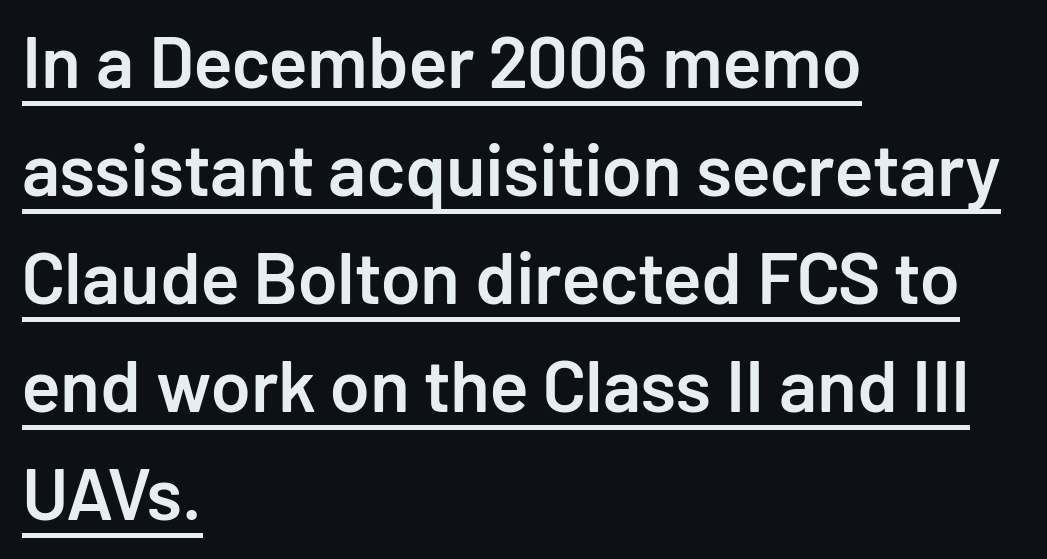
{"serif": "no", "italic": "no", "bold": "semi", "weight": "semibold", "width": "normal", "stroke_contrast": "low", "x_height": "medium", "monospaced": "no", "underline": "yes", "align": "left", "line_spacing": "normal", "line_spacing_ratio": 1.48, "letter_spacing": "normal", "letter_spacing_em": 0.0, "glyph_px": 73}
